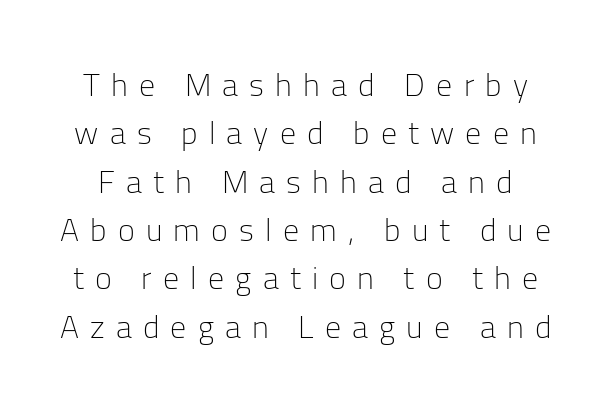
Q: Is the text bold? A: No.
Q: Is the text italic (slanted)? A: No, it is upright.
Q: Is the typeface a serif or a sans-serif typeface? A: Sans-serif.
Q: Is the text underlined? A: No.
Q: Is the spacing between letters normal or unusually wide? A: Unusually wide.
Q: Is the spacing between lines tight, normal or loose? A: Normal.
Q: Width (condensed, normal, or wide)? A: Normal.
Q: Stroke contrast? A: Low.
Q: x-height? A: Medium.
Q: Monospaced? A: No.
